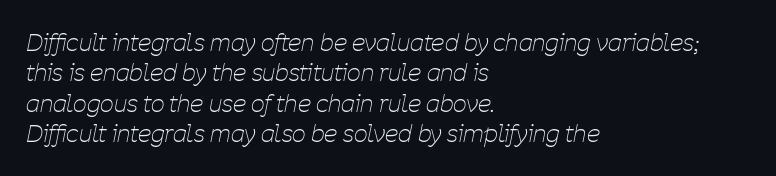
{"italic": "yes", "lean": "right", "slant_degrees": 11, "bold": "no", "underline": "no", "align": "left", "line_spacing": "normal", "line_spacing_ratio": 1.27, "letter_spacing": "normal", "letter_spacing_em": 0.0, "glyph_px": 24}
